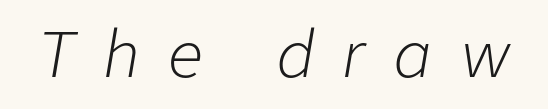
{"italic": "yes", "lean": "right", "slant_degrees": 9, "bold": "no", "weight": "light", "width": "normal", "stroke_contrast": "low", "x_height": "medium", "monospaced": "no", "underline": "no", "letter_spacing": "wide", "letter_spacing_em": 0.46, "glyph_px": 62}
